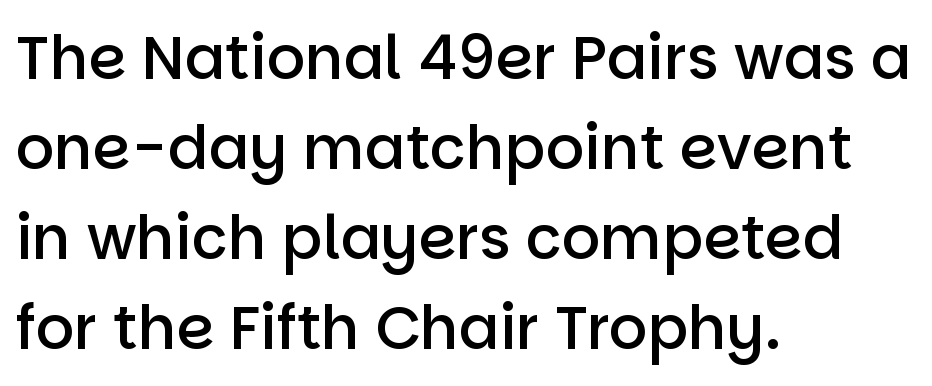
{"serif": "no", "italic": "no", "bold": "semi", "weight": "semibold", "width": "normal", "stroke_contrast": "low", "x_height": "large", "monospaced": "no", "underline": "no", "align": "left", "line_spacing": "normal", "line_spacing_ratio": 1.5, "letter_spacing": "normal", "letter_spacing_em": 0.0, "glyph_px": 60}
